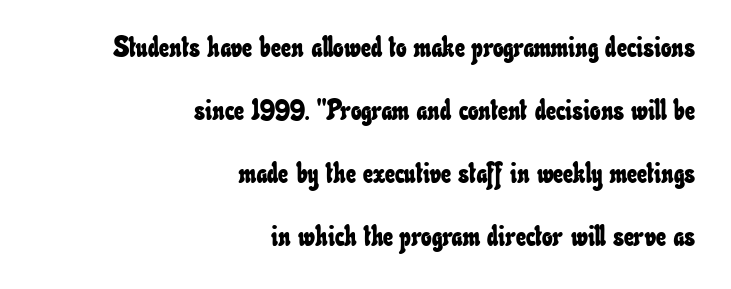
Layout note: lines flush right. Descenders hang freely into open space. The space between consecutive lines is lavish. The letters advance in unequal steps, a hallmark of proportional type. Letter spacing: default.
